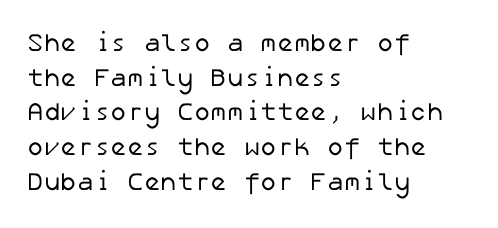
The image shows 25 px text type; set left-aligned, normal line spacing (1.39x), normal letter spacing, not underlined.
